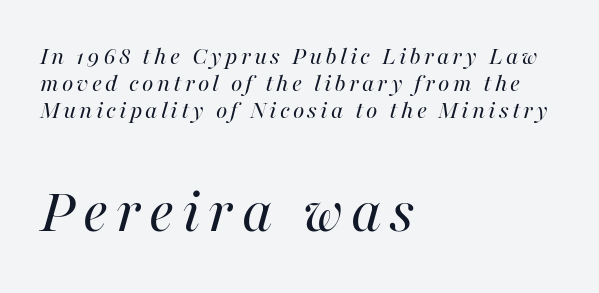
The space beneath each line is pristine and unruled. Larger block? The one below; the one above is distinctly smaller. Think of a printed novel: that variable character pitch is what you see here. The glyphs look as if they've been sheared to an angle. No letter is thick-stroked: the sample isn't bold.
